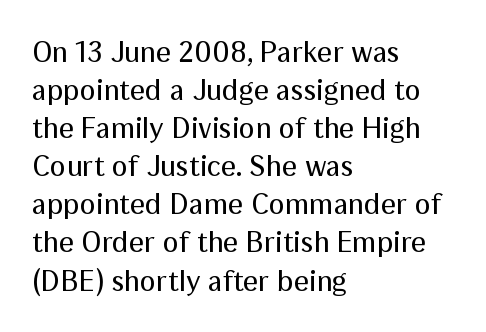
Q: Is the text bold? A: No.
Q: Is the text italic (slanted)? A: No, it is upright.
Q: Is the typeface a serif or a sans-serif typeface? A: Sans-serif.
Q: Is the text underlined? A: No.
Q: How is the paragraph aligned? A: Left-aligned.
Q: Is the spacing between letters normal or unusually wide? A: Normal.
Q: Is the spacing between lines tight, normal or loose? A: Normal.
Q: Width (condensed, normal, or wide)? A: Normal.
Q: Stroke contrast? A: Medium.
Q: x-height? A: Medium.
Q: Monospaced? A: No.
